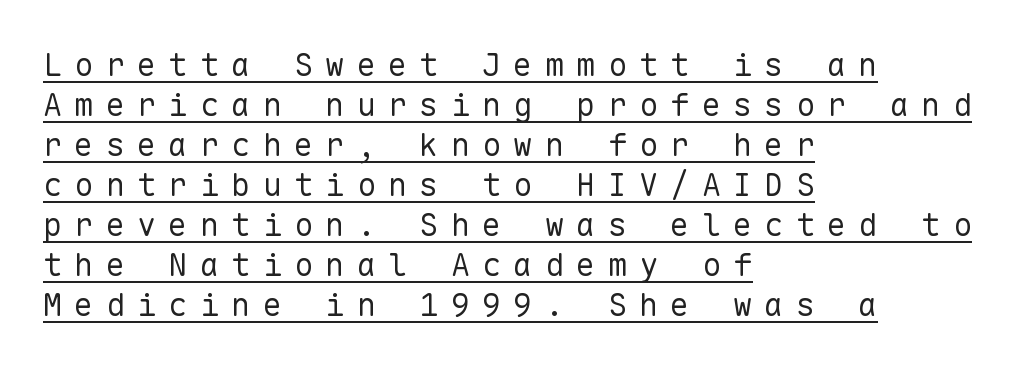
Ascenders rise straight up at ninety degrees. Spacing between characters has been opened up far beyond the box default. Fixed-width glyphs throughout — classic coding-font behaviour. Stroke mass is kept to a normal reading level or below.
